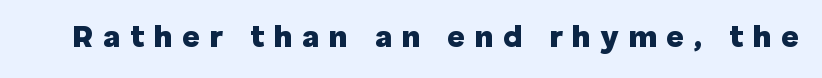
Looks like regular typesetting: each glyph gets only the width it needs. This sample uses a sans-serif face. The line texture is sparse and dotted thanks to wide tracking. Nobody drew a line under any word here. Every character sits straight up, as roman type does.
